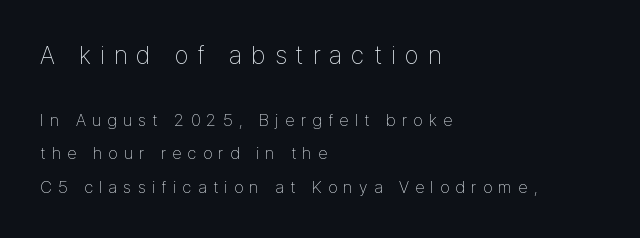
{"italic": "no", "bold": "no", "underline": "no", "align": "left", "line_spacing": "loose", "line_spacing_ratio": 1.96, "letter_spacing": "wide", "letter_spacing_em": 0.37, "larger_block": "first", "size_ratio": 1.47, "glyph_px": 25}
